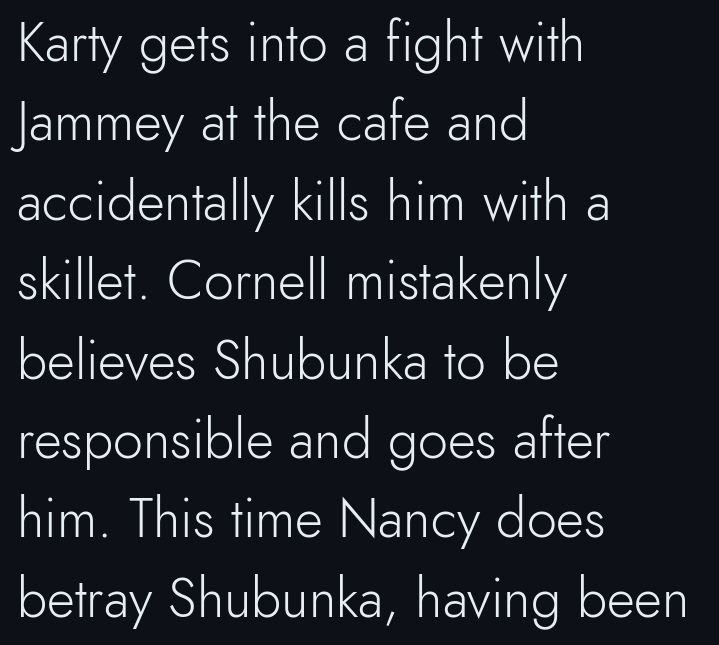
The image shows 54 px light sans-serif type, upright; set left-aligned, normal line spacing (1.47x), normal letter spacing, not underlined; a small x-height.
